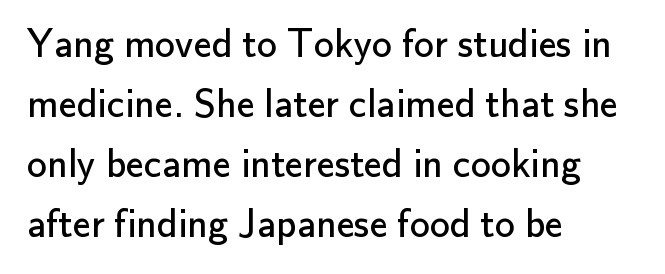
The image shows 40 px regular-weight sans-serif type, upright; set left-aligned, normal line spacing (1.5x), normal letter spacing, not underlined; low stroke contrast and a small x-height.
